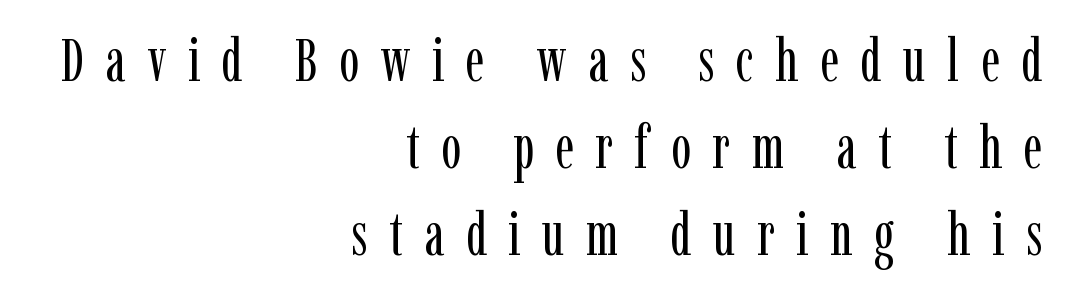
{"serif": "yes", "italic": "no", "bold": "no", "weight": "regular", "width": "condensed", "stroke_contrast": "low", "x_height": "medium", "monospaced": "no", "underline": "no", "align": "right", "line_spacing": "normal", "line_spacing_ratio": 1.45, "letter_spacing": "wide", "letter_spacing_em": 0.36, "glyph_px": 60}
